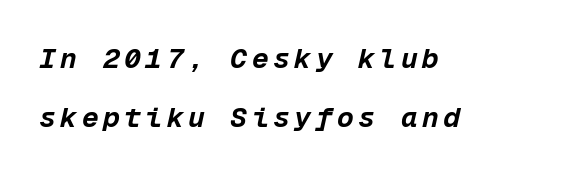
{"italic": "yes", "lean": "right", "slant_degrees": 12, "bold": "yes", "weight": "bold", "width": "normal", "stroke_contrast": "low", "x_height": "medium", "monospaced": "yes", "underline": "no", "align": "left", "line_spacing": "loose", "line_spacing_ratio": 2.12, "glyph_px": 28}
